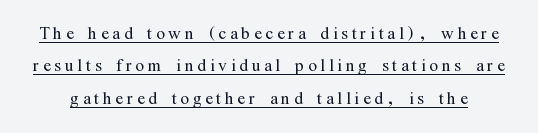
{"italic": "no", "bold": "no", "underline": "yes", "line_spacing": "normal", "line_spacing_ratio": 1.41, "glyph_px": 23}
